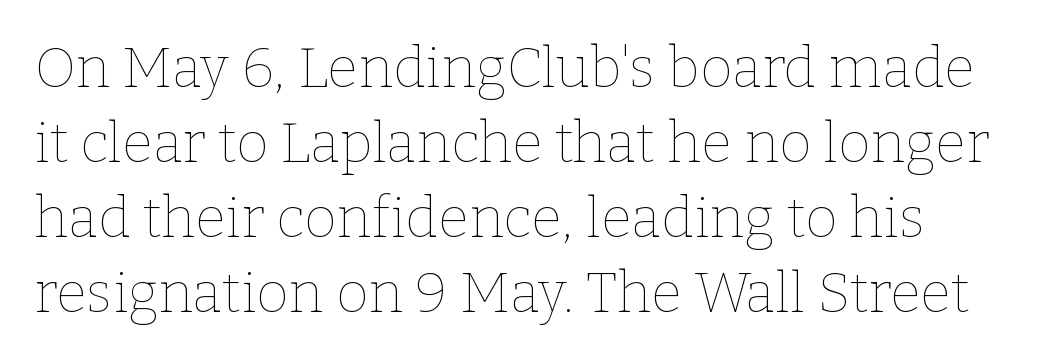
This sample keeps an unexceptional amount of space between lines. Look at the tracking — it's just the regular setting, nothing added. Stroke mass is kept to a normal reading level or below. Is this a fixed-width face? No — the glyphs have proportional, varying widths. Nope, not italic — everything's standing straight. Lines of text with bare space underneath.
